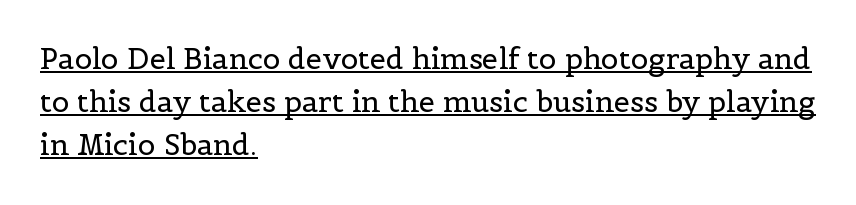
Q: Is the text bold? A: No.
Q: Is the text italic (slanted)? A: No, it is upright.
Q: Is the typeface a serif or a sans-serif typeface? A: Serif.
Q: Is the text underlined? A: Yes.
Q: How is the paragraph aligned? A: Left-aligned.
Q: Is the spacing between letters normal or unusually wide? A: Normal.
Q: Is the spacing between lines tight, normal or loose? A: Normal.
Q: Width (condensed, normal, or wide)? A: Normal.
Q: x-height? A: Medium.
Q: Monospaced? A: No.
